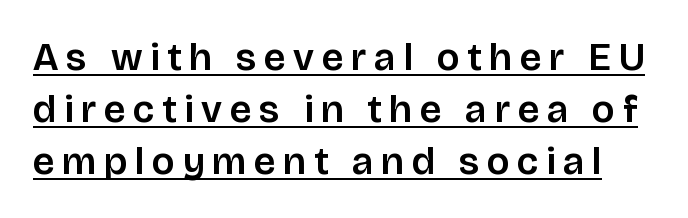
The image shows 39 px sans-serif type, upright; set normal line spacing (1.33x), unusually wide letter spacing (+0.2 em), underlined; low stroke contrast and a large x-height.
